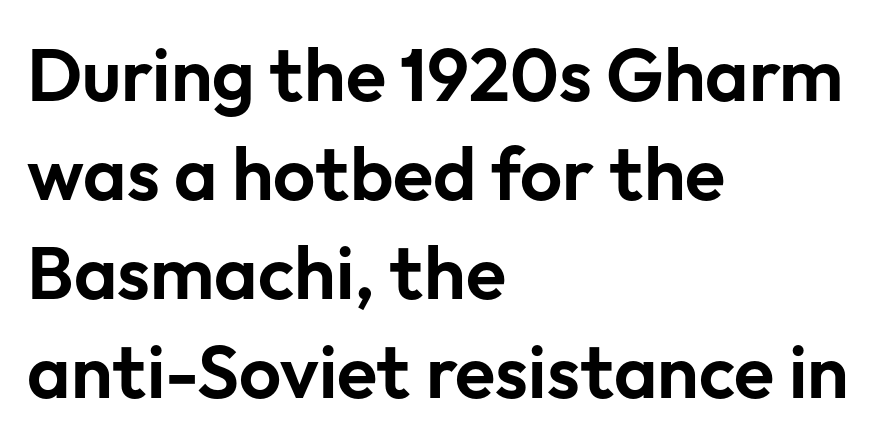
Q: Is the text italic (slanted)? A: No, it is upright.
Q: Is the typeface a serif or a sans-serif typeface? A: Sans-serif.
Q: Is the text underlined? A: No.
Q: How is the paragraph aligned? A: Left-aligned.
Q: Is the spacing between letters normal or unusually wide? A: Normal.
Q: Is the spacing between lines tight, normal or loose? A: Normal.
Q: Width (condensed, normal, or wide)? A: Normal.
Q: Stroke contrast? A: Low.
Q: x-height? A: Medium.
Q: Monospaced? A: No.
